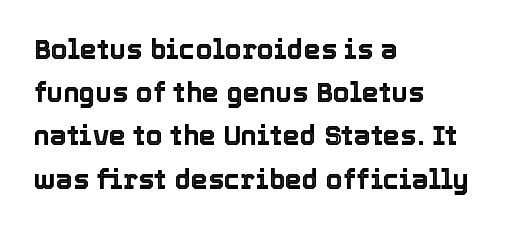
{"italic": "no", "underline": "no", "align": "left", "line_spacing": "normal", "line_spacing_ratio": 1.6, "letter_spacing": "normal", "letter_spacing_em": 0.0, "glyph_px": 27}
